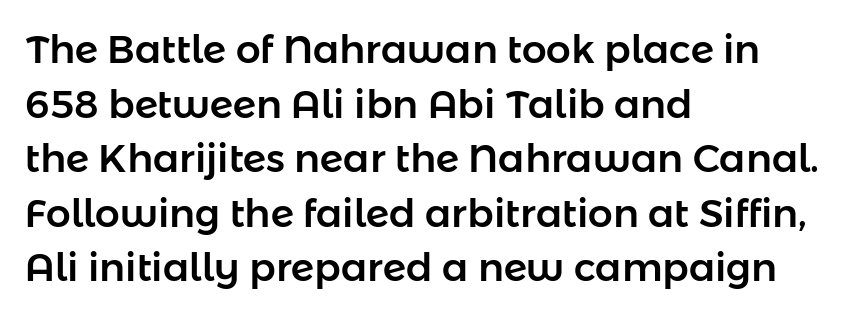
Q: Is the text italic (slanted)? A: No, it is upright.
Q: Is the typeface a serif or a sans-serif typeface? A: Sans-serif.
Q: Is the text underlined? A: No.
Q: How is the paragraph aligned? A: Left-aligned.
Q: Is the spacing between letters normal or unusually wide? A: Normal.
Q: Is the spacing between lines tight, normal or loose? A: Normal.
Q: Width (condensed, normal, or wide)? A: Normal.
Q: Stroke contrast? A: Low.
Q: x-height? A: Medium.
Q: Monospaced? A: No.
